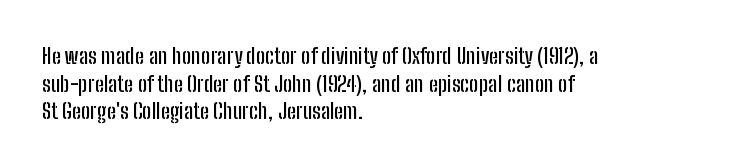
{"italic": "no", "underline": "no", "align": "left", "line_spacing": "normal", "line_spacing_ratio": 1.26, "letter_spacing": "normal", "letter_spacing_em": 0.0, "glyph_px": 22}
